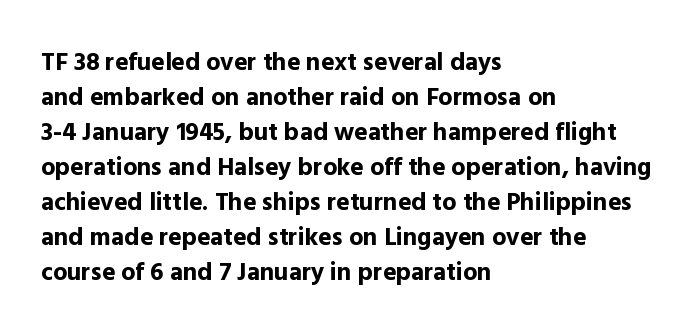
The image shows 25 px bold type, upright; set left-aligned, normal line spacing (1.4x), normal letter spacing, not underlined.
